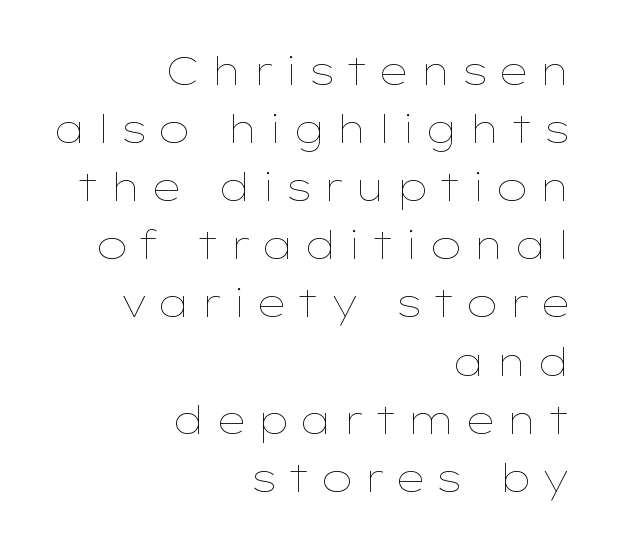
The image shows 39 px thin, wide type, upright; set right-aligned, normal line spacing (1.49x), unusually wide letter spacing (+0.24 em), not underlined; low stroke contrast and a medium x-height.
